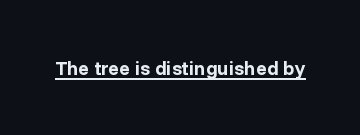
The image shows 20 px bold type, upright; set normal letter spacing, underlined.
